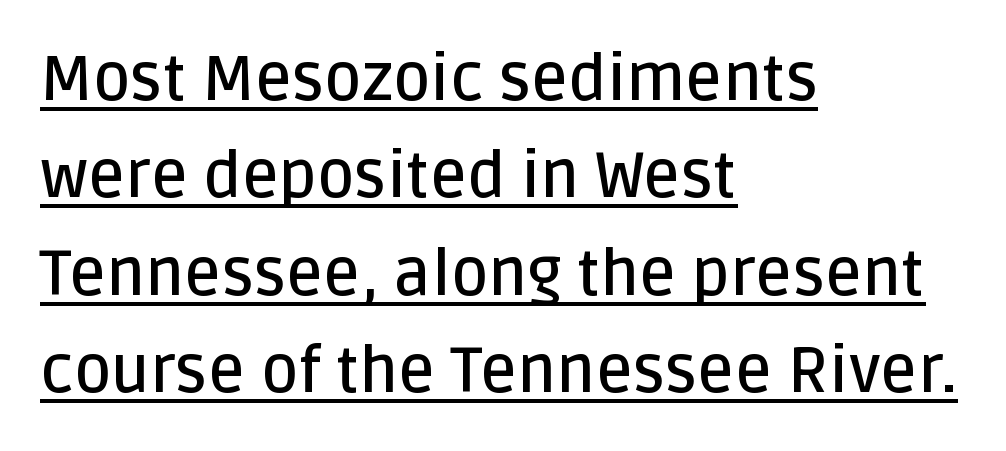
The vertical gap from one line to the next is medium. What weight is shown? A semibold, between regular and bold. Each letter's strokes conclude bluntly, with no projecting serifs. Is this a fixed-width face? No — the glyphs have proportional, varying widths.
